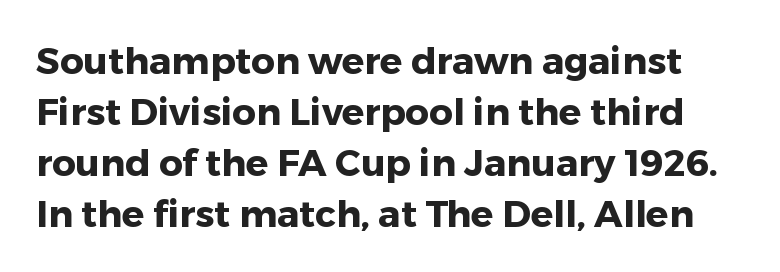
The image shows 37 px heavy sans-serif type, upright; set normal line spacing (1.38x), normal letter spacing, not underlined; low stroke contrast and a medium x-height.
